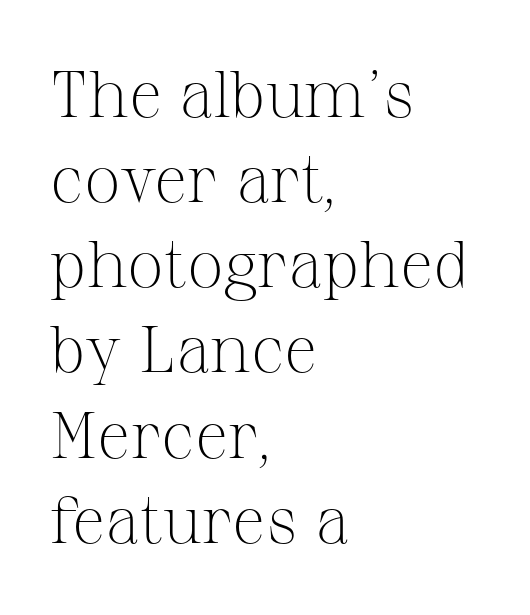
{"serif": "yes", "italic": "no", "bold": "no", "weight": "light", "width": "normal", "stroke_contrast": "medium", "x_height": "medium", "monospaced": "no", "underline": "no", "align": "left", "line_spacing": "normal", "line_spacing_ratio": 1.31, "letter_spacing": "normal", "letter_spacing_em": 0.0, "glyph_px": 65}
